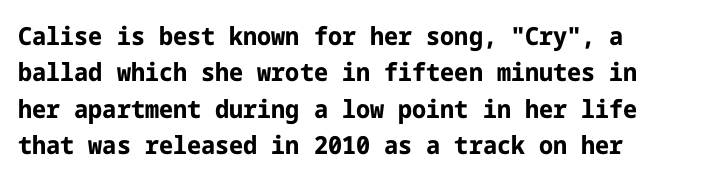
The image shows 25 px bold type, upright; set normal line spacing (1.46x), normal letter spacing, not underlined.
